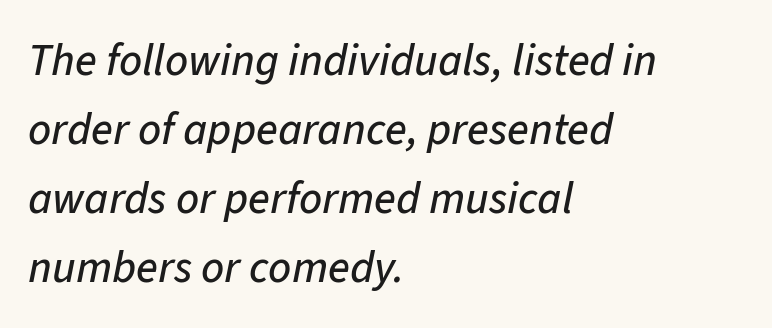
The image shows 45 px text type, italic (leaning right); set left-aligned, normal line spacing (1.53x), normal letter spacing, not underlined; low stroke contrast and a medium x-height.
